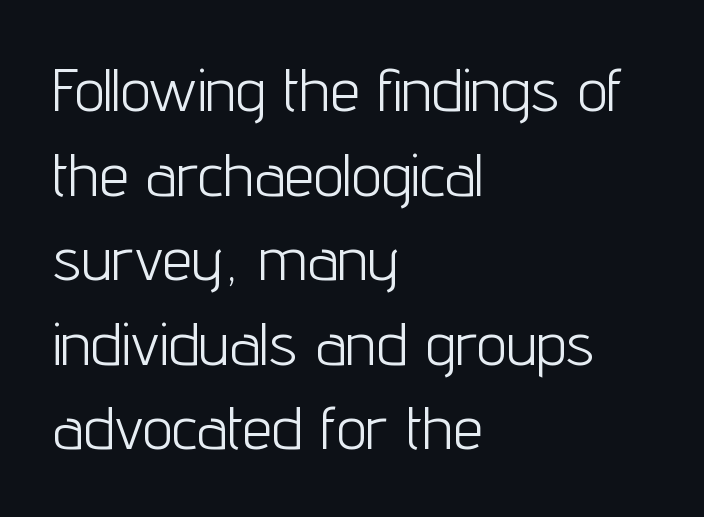
The image shows 60 px light, condensed sans-serif type, upright; set left-aligned, normal line spacing (1.41x), normal letter spacing, not underlined; low stroke contrast and a medium x-height.
